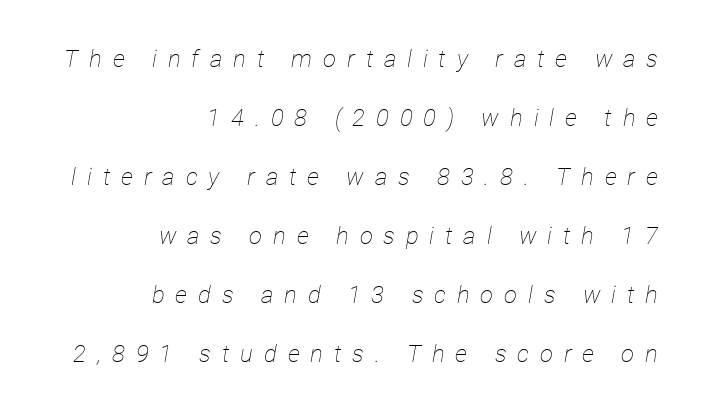
Q: Is the text bold? A: No.
Q: Is the text italic (slanted)? A: Yes, it leans right by about 12 degrees.
Q: Is the text underlined? A: No.
Q: How is the paragraph aligned? A: Right-aligned.
Q: Is the spacing between letters normal or unusually wide? A: Unusually wide.
Q: Is the spacing between lines tight, normal or loose? A: Loose.
